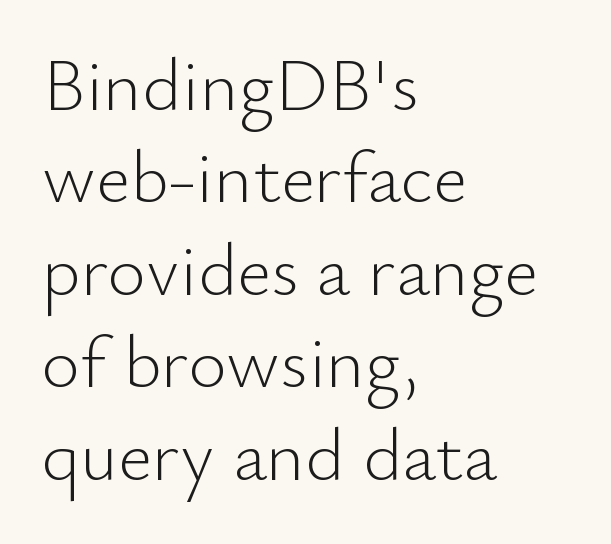
{"serif": "no", "italic": "no", "bold": "no", "weight": "light", "width": "normal", "stroke_contrast": "low", "x_height": "small", "monospaced": "no", "underline": "no", "align": "left", "line_spacing": "normal", "line_spacing_ratio": 1.25, "letter_spacing": "normal", "letter_spacing_em": 0.0, "glyph_px": 74}
